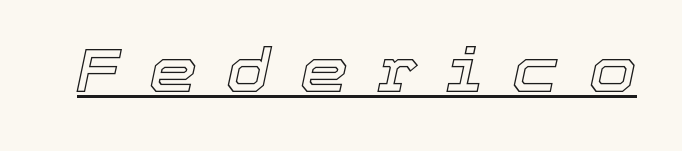
The image shows 61 px text type, italic (leaning right); set unusually wide letter spacing (+0.47 em), underlined; a medium x-height.
